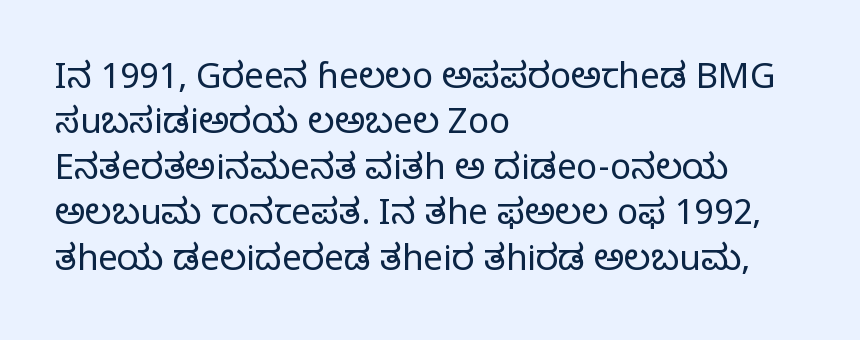
{"serif": "yes", "italic": "no", "bold": "no", "weight": "regular", "width": "normal", "stroke_contrast": "low", "x_height": "large", "monospaced": "no", "underline": "no", "align": "left", "line_spacing": "normal", "line_spacing_ratio": 1.3, "letter_spacing": "normal", "letter_spacing_em": 0.0, "glyph_px": 35}
